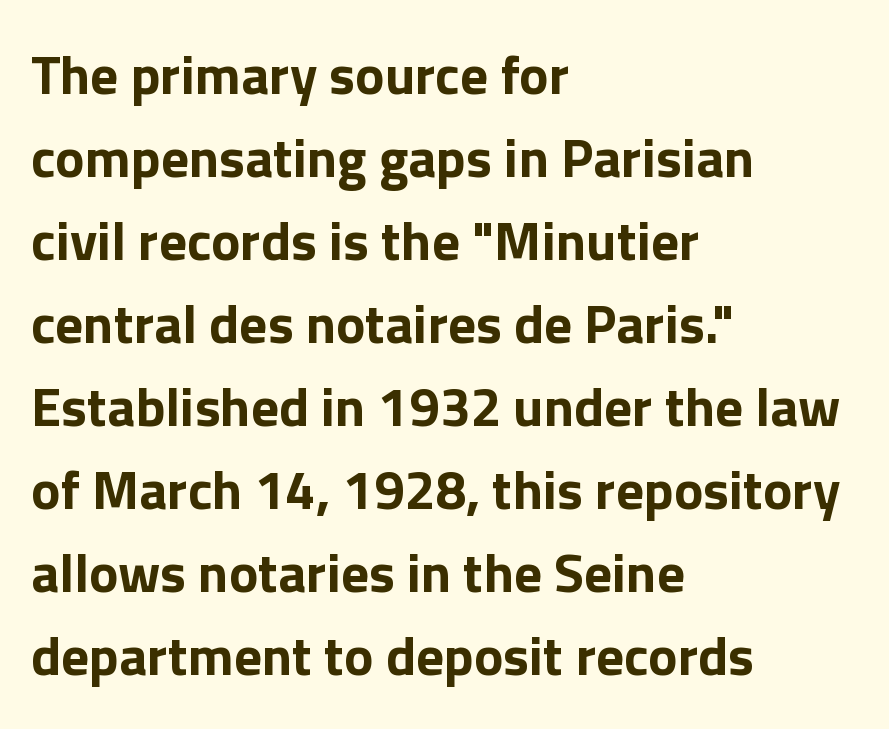
Q: Is the text bold? A: Yes.
Q: Is the text italic (slanted)? A: No, it is upright.
Q: Is the typeface a serif or a sans-serif typeface? A: Sans-serif.
Q: Is the text underlined? A: No.
Q: How is the paragraph aligned? A: Left-aligned.
Q: Is the spacing between letters normal or unusually wide? A: Normal.
Q: Is the spacing between lines tight, normal or loose? A: Normal.
Q: Width (condensed, normal, or wide)? A: Normal.
Q: Stroke contrast? A: Low.
Q: x-height? A: Medium.
Q: Monospaced? A: No.
